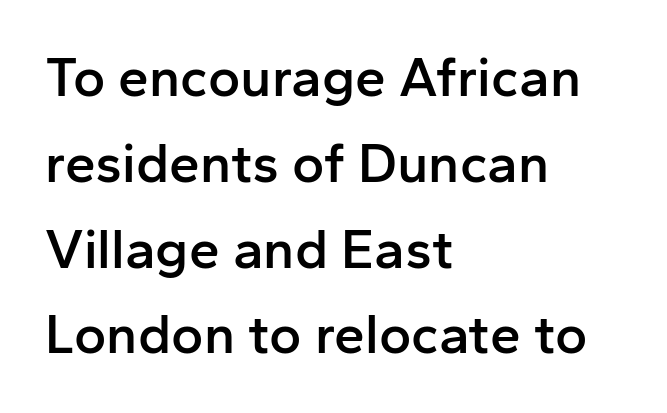
The image shows 55 px semibold sans-serif type, upright; set left-aligned, normal line spacing (1.56x), normal letter spacing, not underlined; low stroke contrast and a medium x-height.
